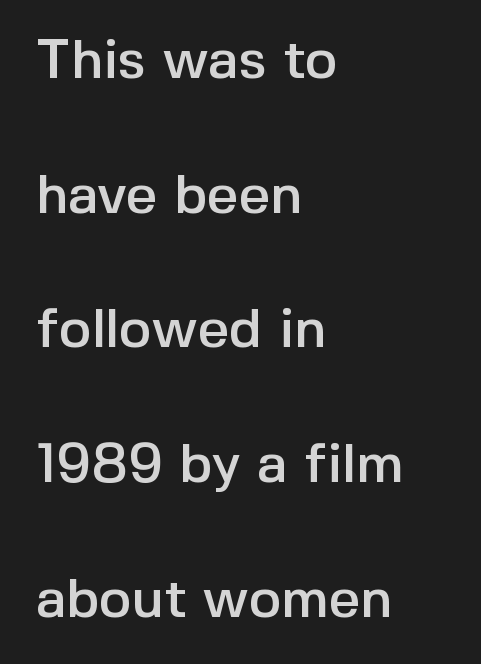
{"serif": "no", "italic": "no", "width": "normal", "x_height": "medium", "monospaced": "no", "underline": "no", "align": "left", "line_spacing": "loose", "line_spacing_ratio": 2.45, "letter_spacing": "normal", "letter_spacing_em": 0.0, "glyph_px": 55}
